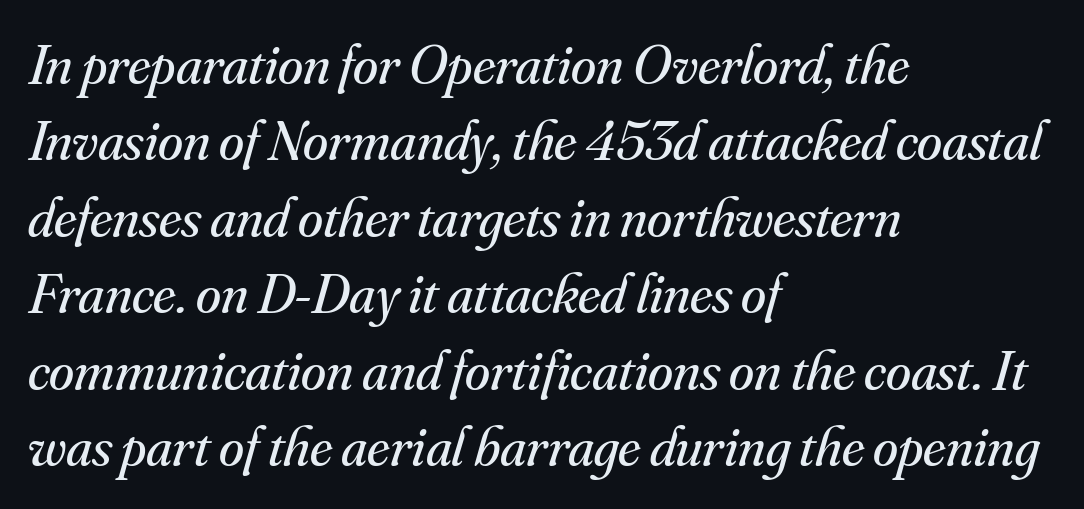
The image shows 57 px regular-weight serif type, italic (leaning right); set left-aligned, normal line spacing (1.34x), normal letter spacing, not underlined; medium stroke contrast and a small x-height.
